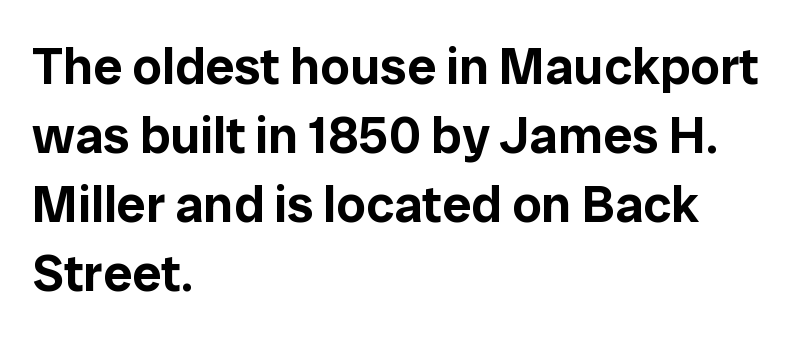
The rendering uses a moderate line-height, typical for paragraphs. Examine the stroke ends and you'll find no serifs. The lines in this sample share a left origin and differ only in where they stop. In terms of posture, this sample is upright. Here the designer chose a conventional face with non-uniform glyph widths.
